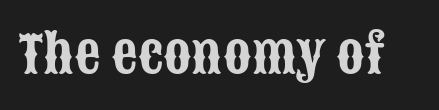
{"serif": "no", "italic": "no", "width": "condensed", "stroke_contrast": "low", "x_height": "large", "monospaced": "no", "underline": "no", "letter_spacing": "normal", "letter_spacing_em": 0.0, "glyph_px": 51}
